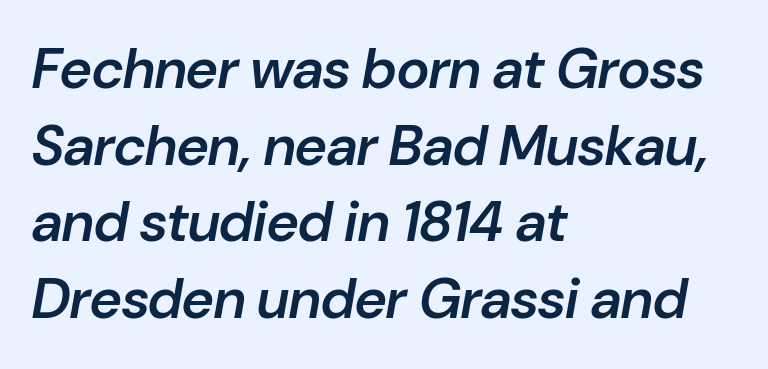
The image shows 56 px semibold type, italic (leaning right); set left-aligned, normal line spacing (1.37x), normal letter spacing, not underlined; low stroke contrast and a medium x-height.
